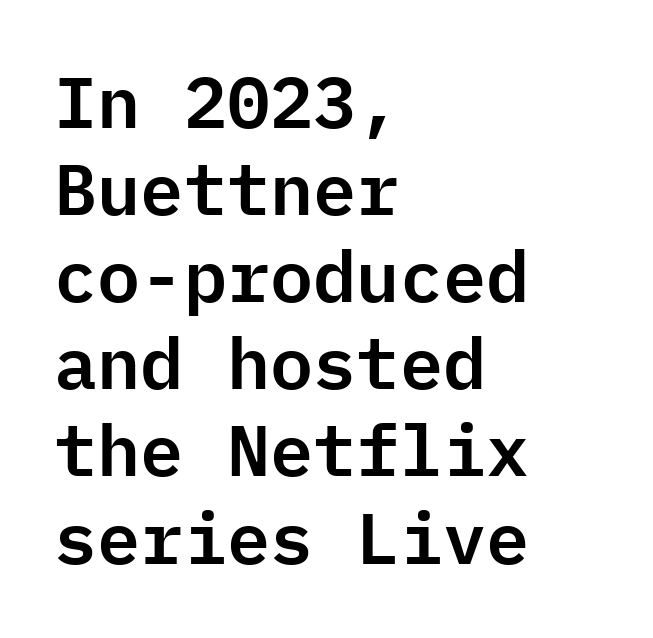
Q: Is the text italic (slanted)? A: No, it is upright.
Q: Is the typeface a serif or a sans-serif typeface? A: Sans-serif.
Q: Is the text underlined? A: No.
Q: How is the paragraph aligned? A: Left-aligned.
Q: Is the spacing between letters normal or unusually wide? A: Normal.
Q: Width (condensed, normal, or wide)? A: Normal.
Q: Stroke contrast? A: Low.
Q: x-height? A: Medium.
Q: Monospaced? A: Yes.
